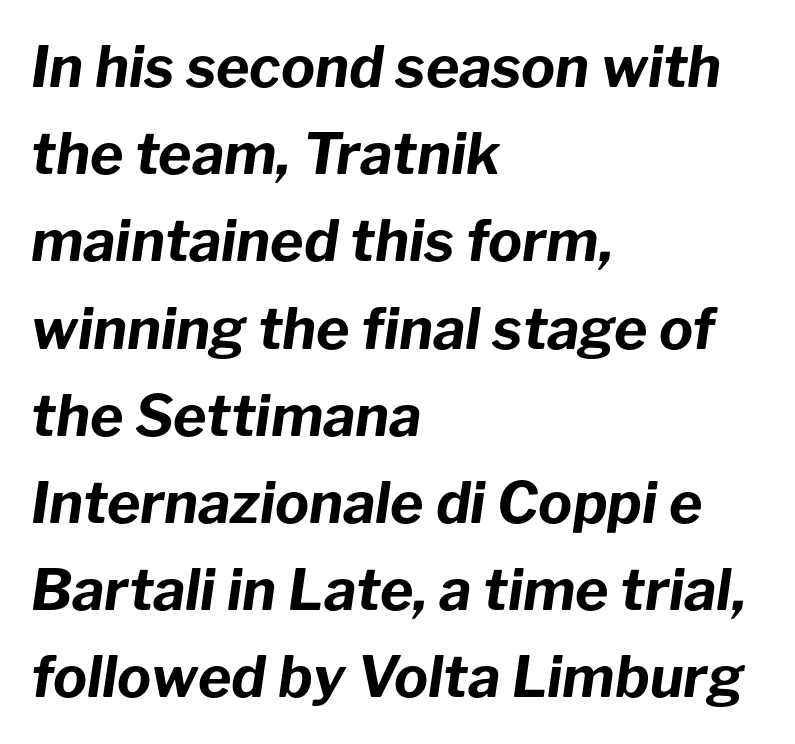
{"italic": "yes", "lean": "right", "slant_degrees": 8, "bold": "yes", "weight": "bold", "width": "normal", "stroke_contrast": "low", "x_height": "medium", "monospaced": "no", "underline": "no", "align": "left", "line_spacing": "normal", "line_spacing_ratio": 1.53, "letter_spacing": "normal", "letter_spacing_em": 0.0, "glyph_px": 57}
